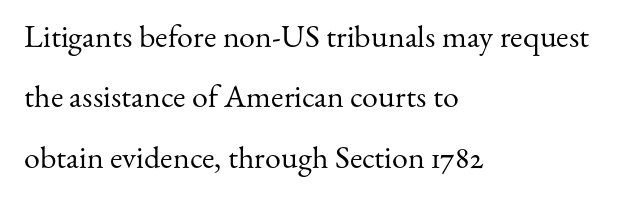
The image shows 32 px regular-weight serif type, upright; set left-aligned, line spacing 1.89x, normal letter spacing, not underlined; medium stroke contrast and a small x-height.
